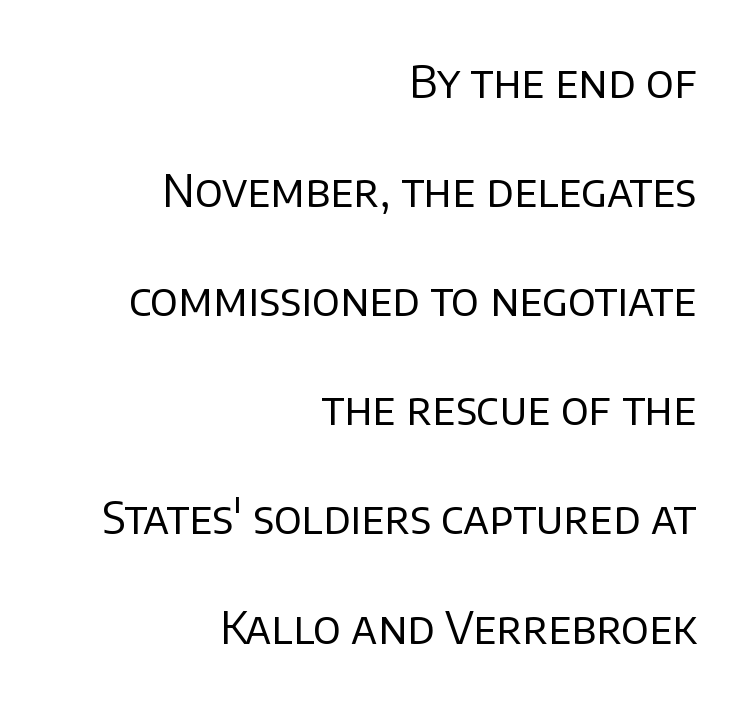
{"serif": "no", "italic": "no", "bold": "no", "weight": "regular", "width": "normal", "stroke_contrast": "low", "x_height": "large", "monospaced": "no", "underline": "no", "align": "right", "line_spacing": "loose", "line_spacing_ratio": 2.48, "letter_spacing": "normal", "letter_spacing_em": 0.0, "glyph_px": 44}
